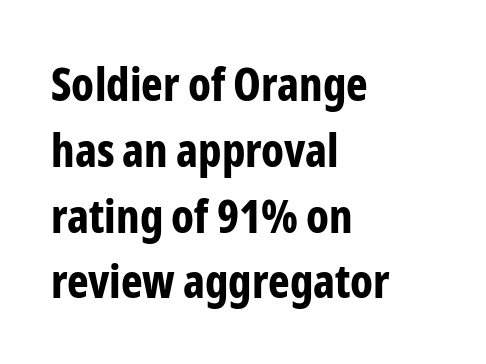
Is this a fixed-width face? No — the glyphs have proportional, varying widths. The face used here is a sans, in the tradition of grotesques and geometrics. The specimen omits any rule beneath the text block's lines. Heavy-handed strokes throughout: this text is bold.
